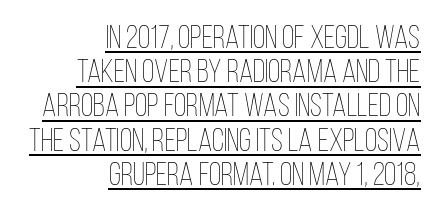
The image shows 32 px thin, condensed type, upright; set right-aligned, tight line spacing (1.07x), normal letter spacing, underlined; low stroke contrast and a large x-height.
